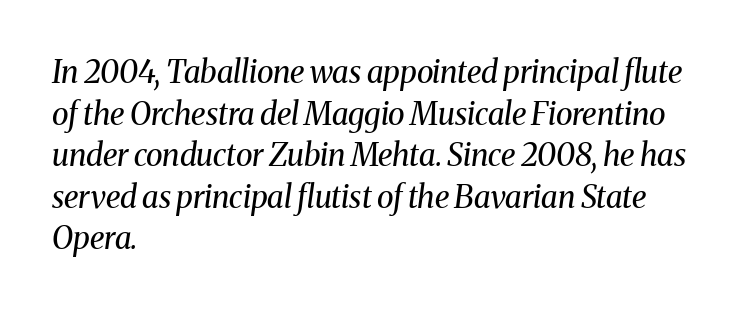
Q: Is the text bold? A: No.
Q: Is the text italic (slanted)? A: Yes, it leans right by about 8 degrees.
Q: Is the typeface a serif or a sans-serif typeface? A: Serif.
Q: Is the text underlined? A: No.
Q: How is the paragraph aligned? A: Left-aligned.
Q: Is the spacing between letters normal or unusually wide? A: Normal.
Q: Is the spacing between lines tight, normal or loose? A: Normal.
Q: Width (condensed, normal, or wide)? A: Normal.
Q: Stroke contrast? A: Medium.
Q: x-height? A: Medium.
Q: Monospaced? A: No.
